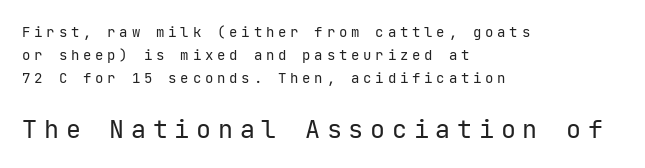
The image shows 25 px text type, upright; set left-aligned, normal line spacing (1.66x), unusually wide letter spacing (+0.27 em), not underlined; the second (bottom) block is 1.79x larger.
